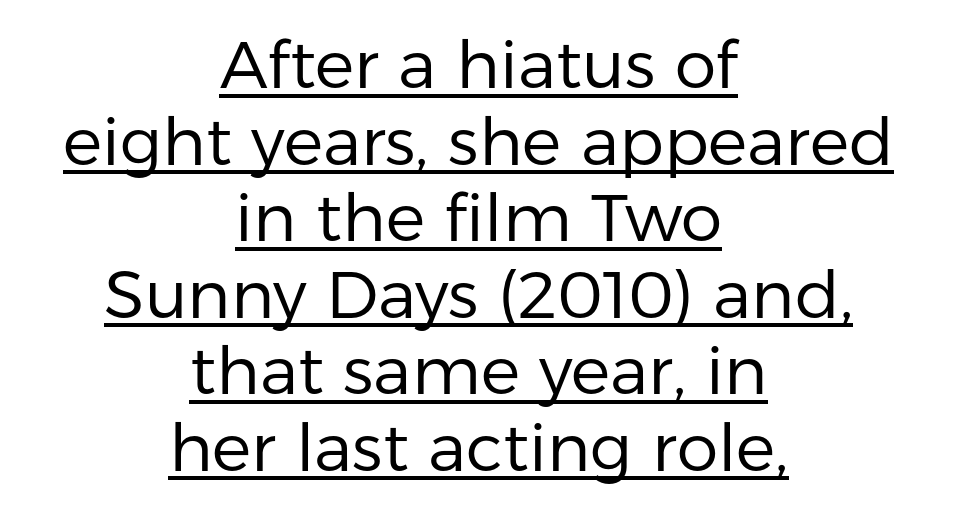
Q: Is the text bold? A: No.
Q: Is the text italic (slanted)? A: No, it is upright.
Q: Is the typeface a serif or a sans-serif typeface? A: Sans-serif.
Q: Is the text underlined? A: Yes.
Q: How is the paragraph aligned? A: Centered.
Q: Is the spacing between letters normal or unusually wide? A: Normal.
Q: Width (condensed, normal, or wide)? A: Normal.
Q: Stroke contrast? A: Low.
Q: x-height? A: Medium.
Q: Monospaced? A: No.
